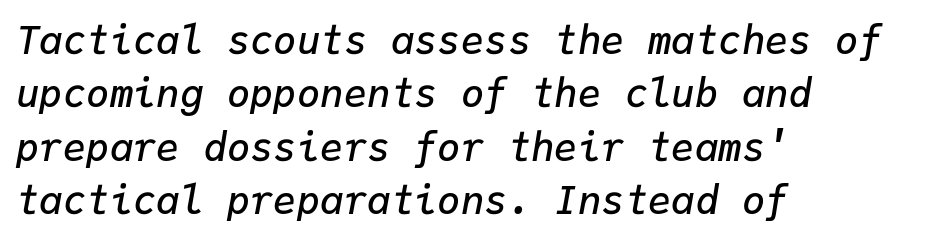
The image shows 39 px semibold type, italic (leaning right), monospaced; set left-aligned, normal line spacing (1.37x), normal letter spacing, not underlined; low stroke contrast and a medium x-height.
